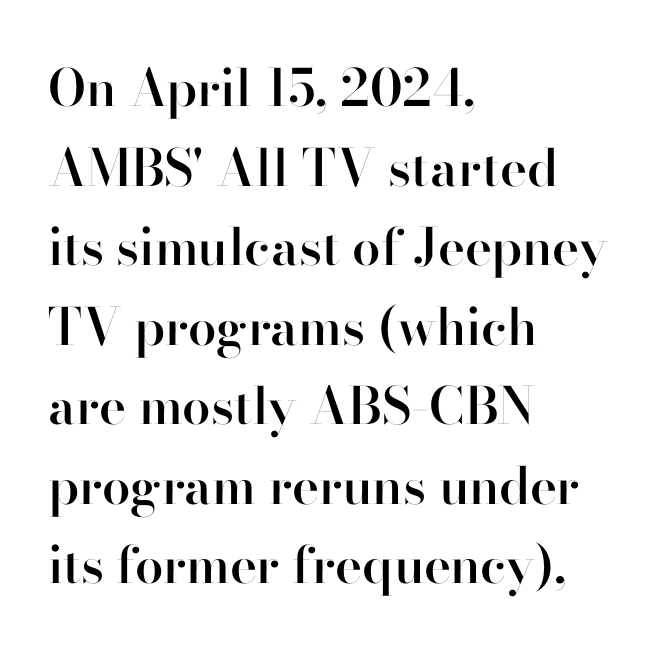
{"serif": "no", "italic": "no", "bold": "semi", "weight": "semibold", "width": "normal", "stroke_contrast": "high", "x_height": "small", "monospaced": "no", "underline": "no", "align": "left", "line_spacing": "normal", "line_spacing_ratio": 1.56, "letter_spacing": "normal", "letter_spacing_em": 0.0, "glyph_px": 51}
